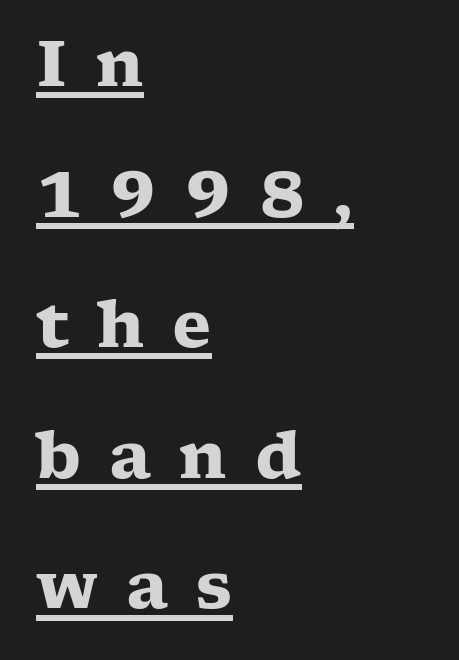
The image shows 64 px heavy, wide serif type, upright; set left-aligned, loose line spacing (2.04x), unusually wide letter spacing (+0.43 em), underlined; low stroke contrast and a medium x-height.
